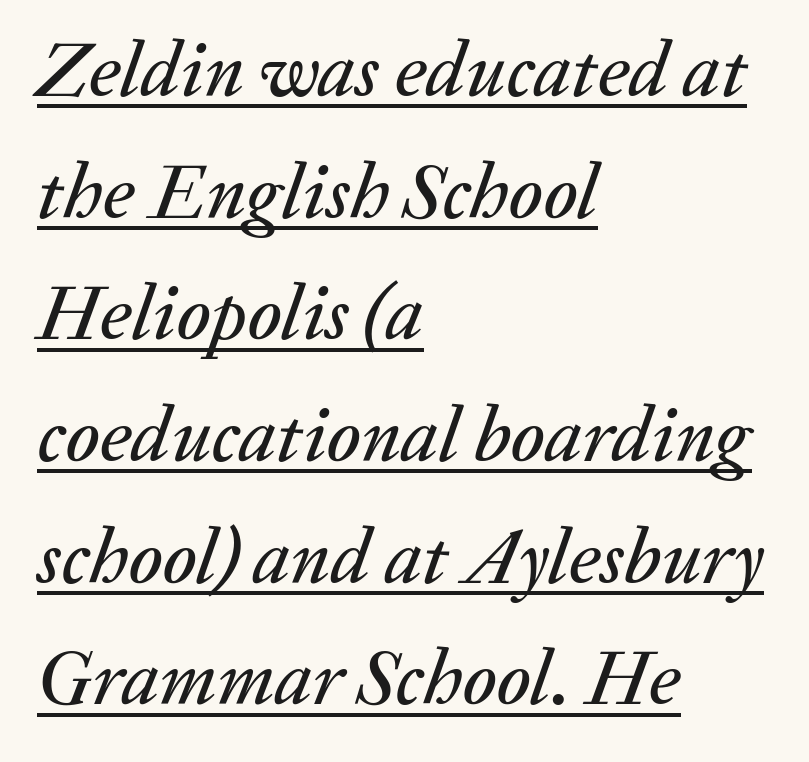
{"italic": "yes", "lean": "right", "slant_degrees": 20, "width": "normal", "stroke_contrast": "medium", "x_height": "medium", "monospaced": "no", "underline": "yes", "align": "left", "line_spacing": "normal", "line_spacing_ratio": 1.56, "letter_spacing": "normal", "letter_spacing_em": 0.0, "glyph_px": 78}
